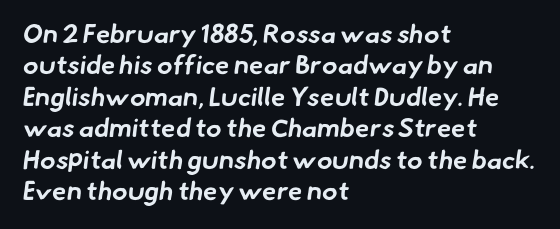
The image shows 26 px bold type; set left-aligned, line spacing 1.21x, normal letter spacing, not underlined.
